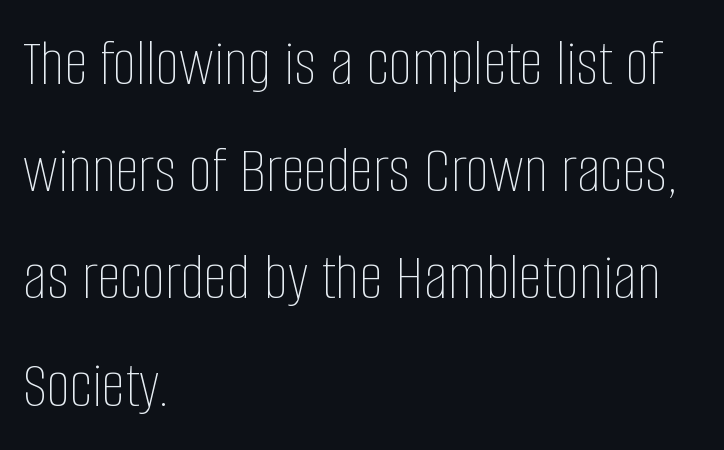
Line starts are locked; line ends wander. These lines are rendered in a variable-pitch font. Weight: in the light-to-regular range. The glyphs are unaccompanied by any horizontal stroke below them. The designer left line spacing at the default.
